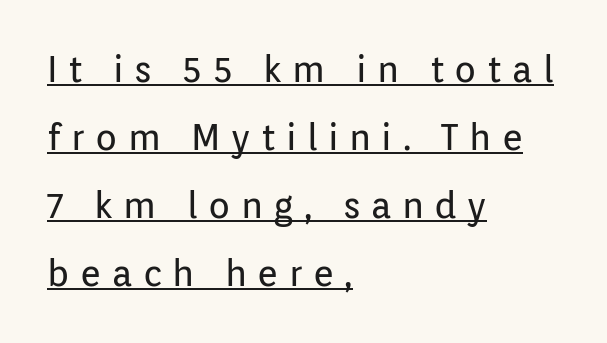
The font's upright variant was chosen for this text. The gaps between neighbouring characters are conspicuously large. A quiet, ordinary-to-light weight characterises the typeface. The lettering is marked with a stroke running underneath it.
